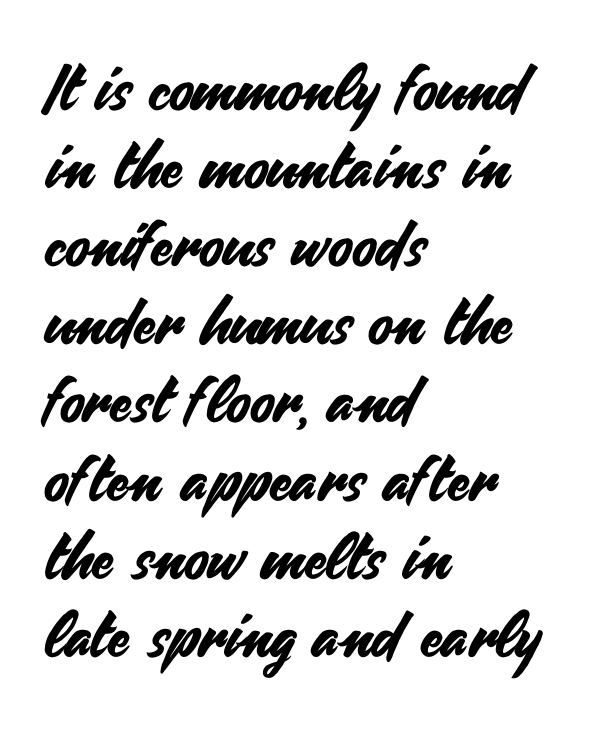
Q: Is the text italic (slanted)? A: Yes.
Q: Is the typeface a serif or a sans-serif typeface? A: Sans-serif.
Q: Is the text underlined? A: No.
Q: How is the paragraph aligned? A: Left-aligned.
Q: Is the spacing between letters normal or unusually wide? A: Normal.
Q: Width (condensed, normal, or wide)? A: Normal.
Q: Stroke contrast? A: Medium.
Q: x-height? A: Small.
Q: Monospaced? A: No.
